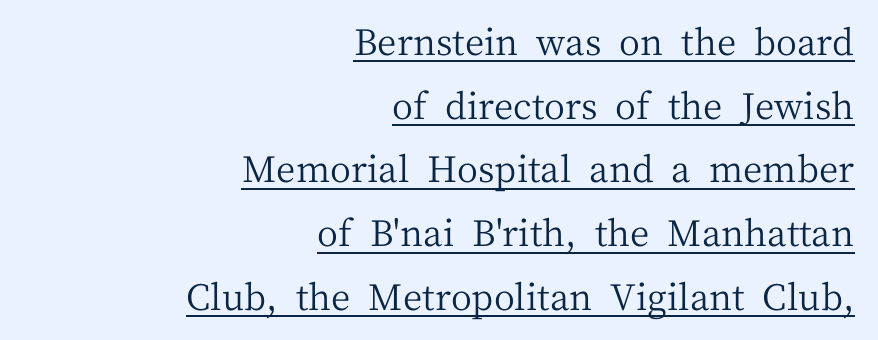
Q: Is the text bold? A: No.
Q: Is the text italic (slanted)? A: No, it is upright.
Q: Is the typeface a serif or a sans-serif typeface? A: Serif.
Q: Is the text underlined? A: Yes.
Q: How is the paragraph aligned? A: Right-aligned.
Q: Is the spacing between letters normal or unusually wide? A: Normal.
Q: Width (condensed, normal, or wide)? A: Normal.
Q: Stroke contrast? A: Medium.
Q: x-height? A: Medium.
Q: Monospaced? A: No.
